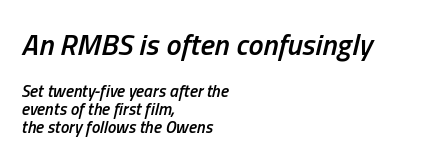
One-word summary of the alignment: left. The initial chunk of copy outweighs the following chunk in type size. Has an underline been added? It has not. These lines huddle together more closely than default settings would place them. Spacing verdict: proportional, widths tailored to each character.
